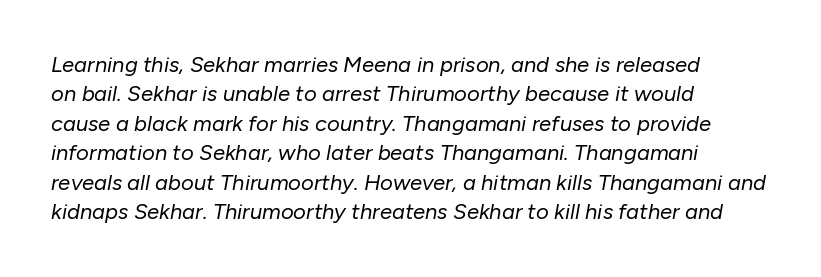
The image shows 22 px text type, italic (leaning right); set left-aligned, normal line spacing (1.34x), normal letter spacing, not underlined.
